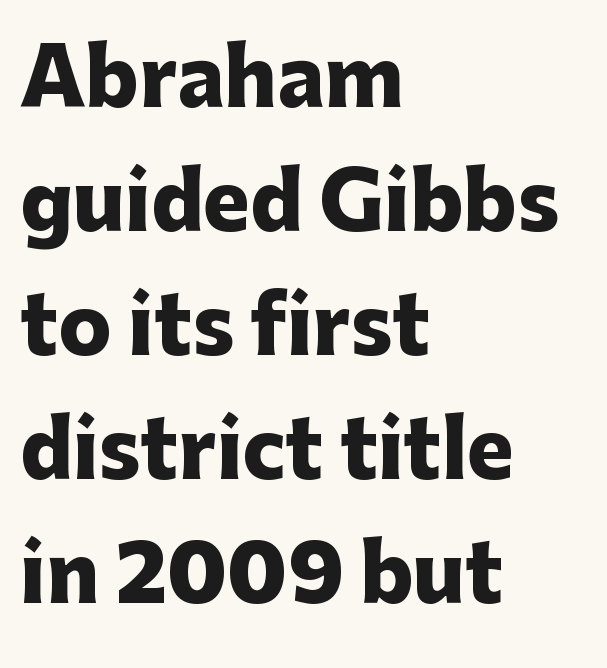
Is the letter spacing exaggerated? No — it looks like the ordinary default. The lines sit at an ordinary, default distance from one another. The ragged edge is on the right, which tells us the setting is flush left. Think of a printed novel: that variable character pitch is what you see here.
